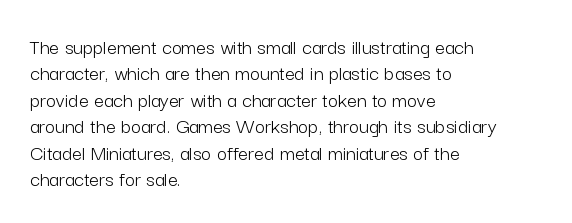
This sample uses an upright cut, with every glyph sitting square on the baseline. Underlining? Definitely not there. Heaviness? Minimal to ordinary, like unemphasized prose. Short note: letters normally spaced. Where is the straight margin? On the left.
